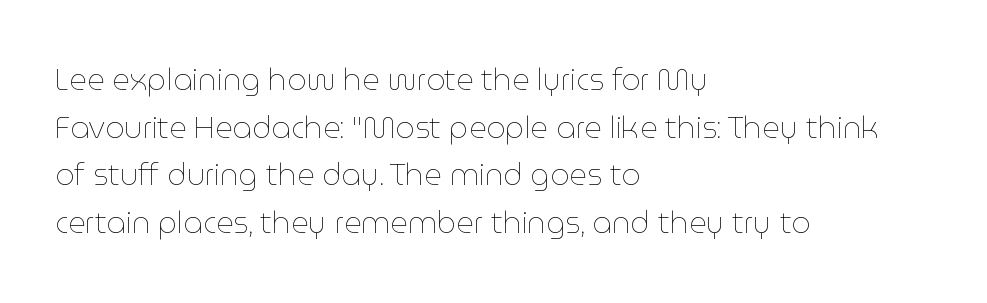
Reading down the column, the eye jumps a familiar distance to each next line. You could call the tracking neutral — neither tight nor loose. Characters remain perfectly vertical along every line. Spacing verdict: proportional, widths tailored to each character.
